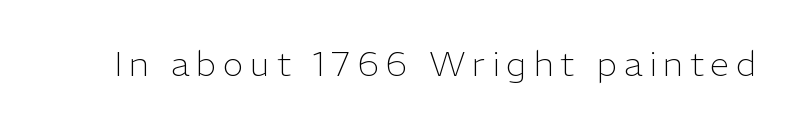
{"serif": "no", "italic": "no", "bold": "no", "weight": "light", "width": "normal", "stroke_contrast": "low", "x_height": "medium", "monospaced": "no", "underline": "no", "glyph_px": 35}
